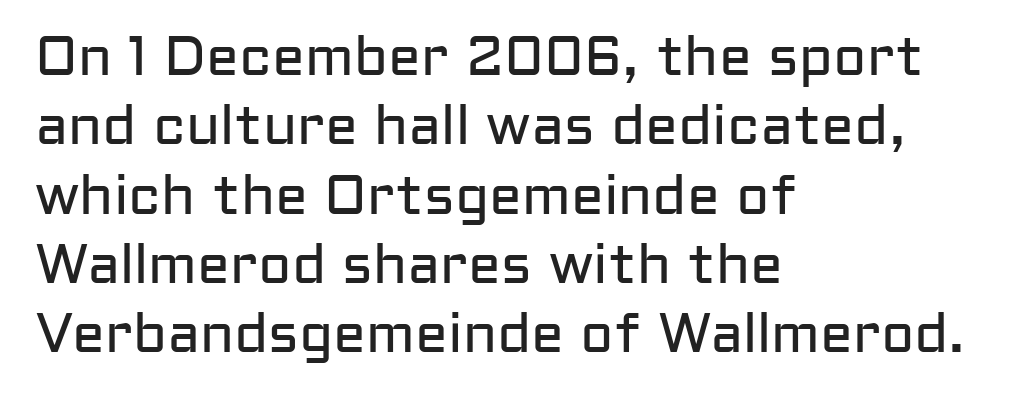
Q: Is the text bold? A: No.
Q: Is the text italic (slanted)? A: No, it is upright.
Q: Is the typeface a serif or a sans-serif typeface? A: Sans-serif.
Q: Is the text underlined? A: No.
Q: How is the paragraph aligned? A: Left-aligned.
Q: Is the spacing between letters normal or unusually wide? A: Normal.
Q: Is the spacing between lines tight, normal or loose? A: Normal.
Q: Width (condensed, normal, or wide)? A: Normal.
Q: Stroke contrast? A: Low.
Q: x-height? A: Medium.
Q: Monospaced? A: No.
